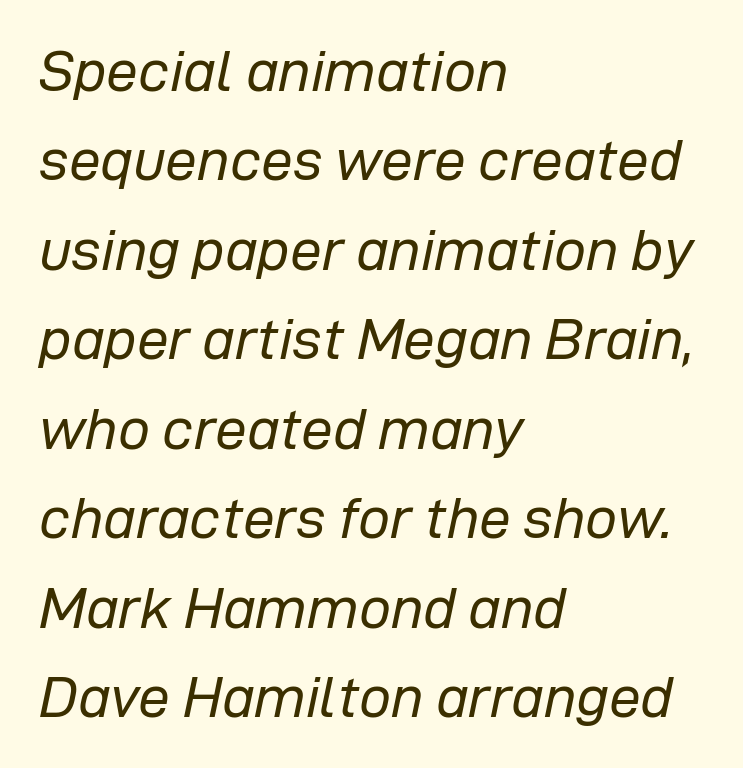
Observe the ordinary spacing: letters are neighbours, not strangers. Varying glyph widths throughout — classic text-font behaviour. Descenders hang freely into open space. In CSS terms this would be text-align: left. Regular leading. A quiet, ordinary-to-light weight characterises the typeface.
